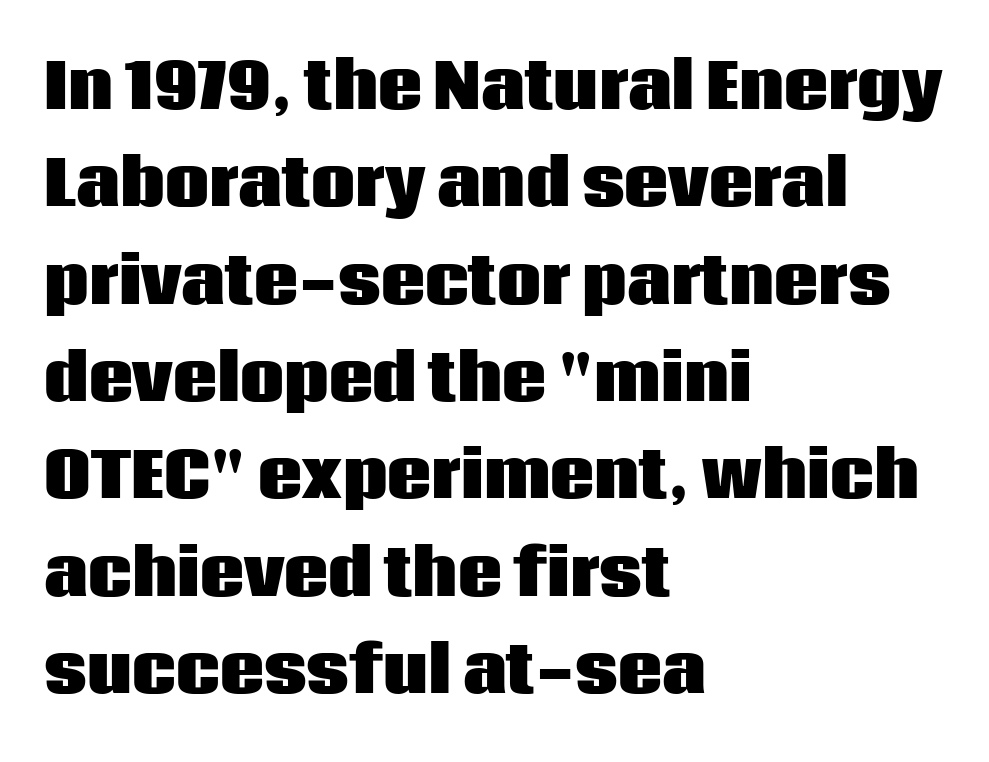
In terms of leading, this rendering sits right in the middle. A typesetter would call this proportional, since set widths differ per character. Alignment: flush left. Each glyph is drawn with heavy, bold strokes. Every stem runs plumb, perpendicular to the baseline.
